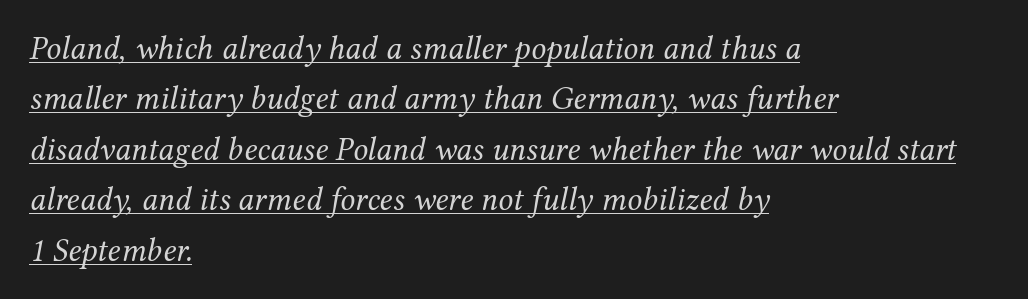
{"serif": "yes", "italic": "yes", "lean": "right", "slant_degrees": 12, "bold": "no", "weight": "regular", "width": "normal", "stroke_contrast": "medium", "x_height": "medium", "monospaced": "no", "underline": "yes", "align": "left", "line_spacing": "normal", "line_spacing_ratio": 1.53, "letter_spacing": "normal", "letter_spacing_em": 0.0, "glyph_px": 33}
